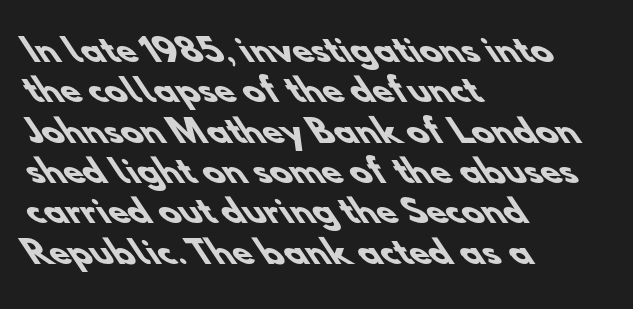
The image shows 32 px heavy sans-serif type; set left-aligned, normal line spacing (1.26x), normal letter spacing, not underlined; low stroke contrast and a small x-height.
